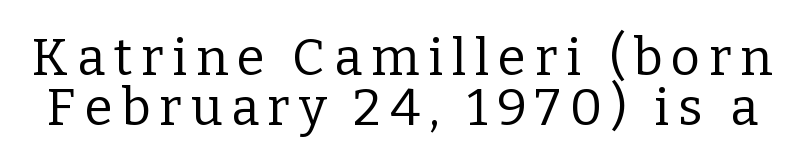
{"serif": "yes", "italic": "no", "bold": "no", "weight": "regular", "width": "normal", "stroke_contrast": "low", "x_height": "medium", "monospaced": "no", "underline": "no", "line_spacing": "tight", "line_spacing_ratio": 0.99, "glyph_px": 51}
